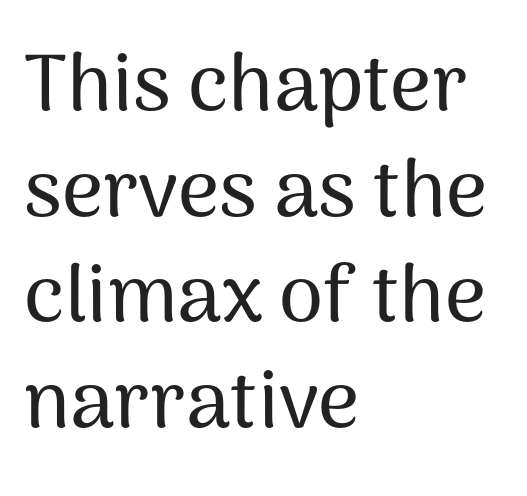
Q: Is the text italic (slanted)? A: No, it is upright.
Q: Is the typeface a serif or a sans-serif typeface? A: Sans-serif.
Q: Is the text underlined? A: No.
Q: How is the paragraph aligned? A: Left-aligned.
Q: Is the spacing between letters normal or unusually wide? A: Normal.
Q: Is the spacing between lines tight, normal or loose? A: Normal.
Q: Width (condensed, normal, or wide)? A: Normal.
Q: Stroke contrast? A: Medium.
Q: x-height? A: Medium.
Q: Monospaced? A: No.
